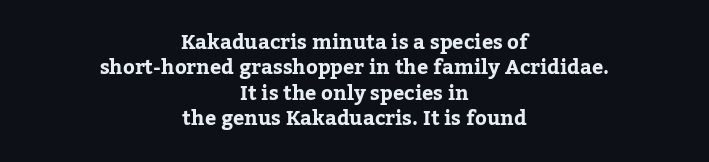
The image shows 20 px bold type, upright; set centered, normal line spacing (1.27x), normal letter spacing, not underlined.
